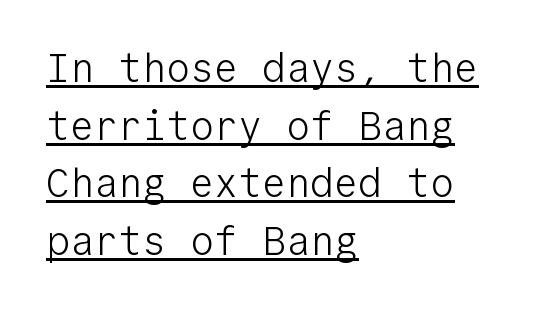
{"serif": "no", "italic": "no", "bold": "no", "weight": "light", "width": "normal", "stroke_contrast": "low", "x_height": "medium", "monospaced": "yes", "underline": "yes", "align": "left", "line_spacing": "normal", "line_spacing_ratio": 1.44, "letter_spacing": "normal", "letter_spacing_em": 0.0, "glyph_px": 40}
